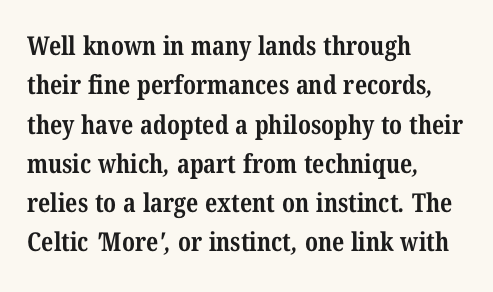
{"bold": "yes", "underline": "no", "align": "left", "line_spacing": "normal", "line_spacing_ratio": 1.51, "letter_spacing": "normal", "letter_spacing_em": 0.0, "glyph_px": 26}
